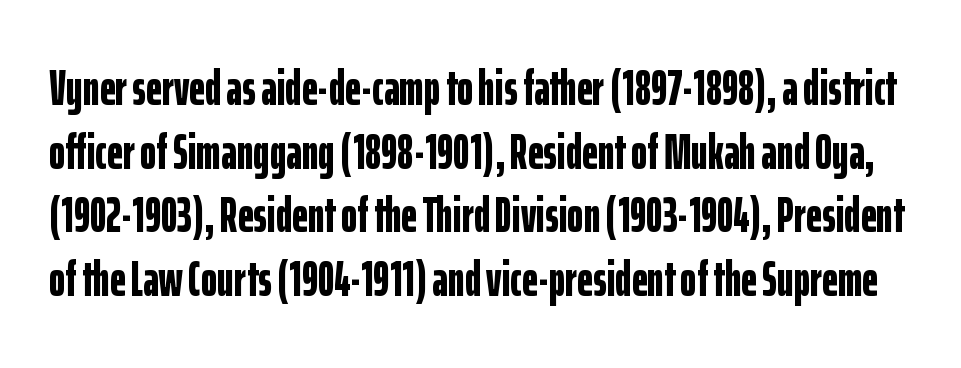
{"serif": "no", "italic": "no", "bold": "yes", "weight": "bold", "width": "condensed", "stroke_contrast": "low", "x_height": "medium", "monospaced": "no", "underline": "no", "line_spacing": "normal", "line_spacing_ratio": 1.3, "letter_spacing": "normal", "letter_spacing_em": 0.0, "glyph_px": 49}
